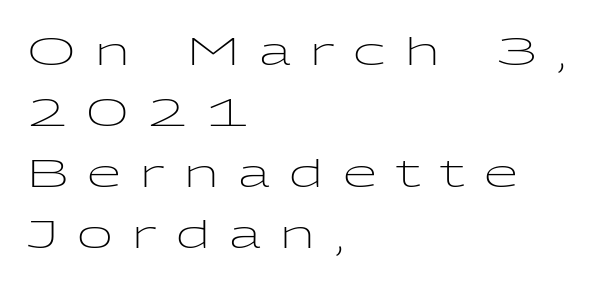
Stroke thickness stays within the range of a standard reading face or lighter. Is there any slant? The stems are plumb. Regarding serifs, this sample does without them. Each letter keeps its own natural width here, so spacing adapts to shape. Where is the straight margin? On the left.
